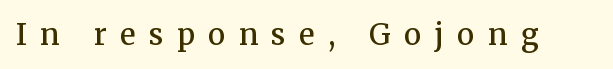
{"serif": "yes", "italic": "no", "bold": "semi", "weight": "semibold", "width": "normal", "stroke_contrast": "medium", "x_height": "medium", "monospaced": "no", "underline": "no", "letter_spacing": "wide", "letter_spacing_em": 0.47, "glyph_px": 29}
